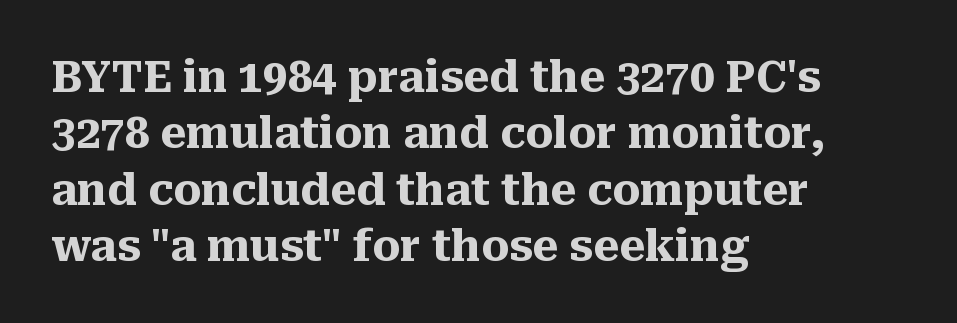
Its strokes are broad and dark, the hallmark of bold type. Proportional: the letters do not fall into vertical columns. Does the type have serifs? Yes, each stem ends in a small foot. Nothing unusual about the tracking: characters are spaced as the font intends.
